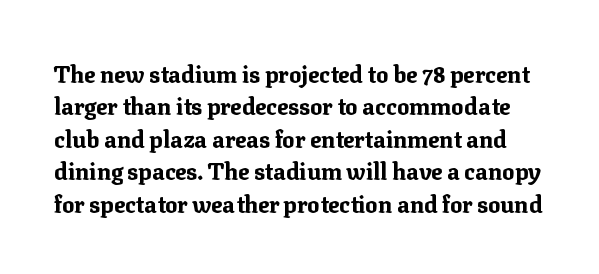
Q: Is the text bold? A: Yes.
Q: Is the text italic (slanted)? A: No, it is upright.
Q: Is the text underlined? A: No.
Q: Is the spacing between letters normal or unusually wide? A: Normal.
Q: Is the spacing between lines tight, normal or loose? A: Normal.
